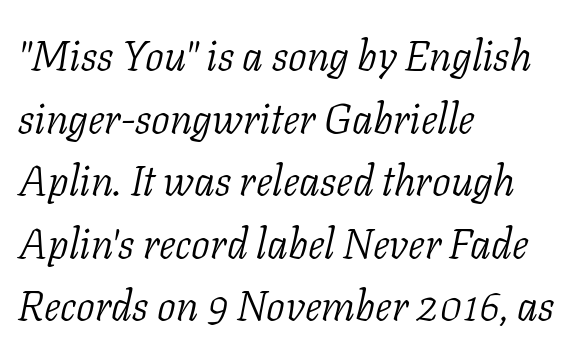
{"serif": "yes", "italic": "yes", "lean": "right", "slant_degrees": 11, "bold": "no", "weight": "light", "width": "normal", "stroke_contrast": "low", "x_height": "medium", "monospaced": "no", "underline": "no", "align": "left", "line_spacing": "normal", "line_spacing_ratio": 1.49, "letter_spacing": "normal", "letter_spacing_em": 0.0, "glyph_px": 42}
